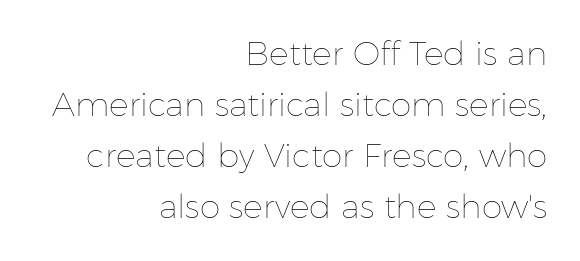
Do the characters align in a grid? No, the font is proportional. If you drew a line through each stem, it would be perfectly vertical. Is the block centered? No — it sits flush against the right margin. The words here are not underlined. No chunkiness to these letters — they're not bold.
